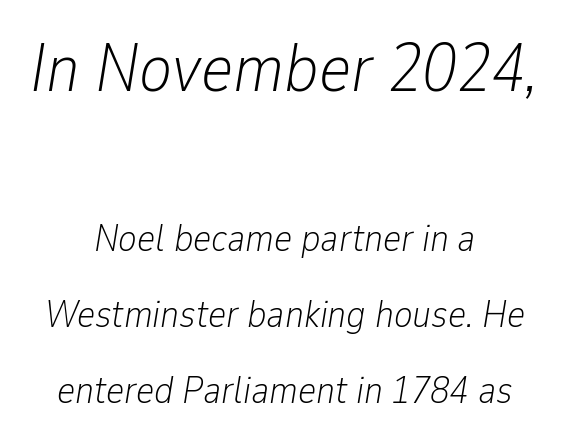
Q: Is the text bold? A: No.
Q: Is the text italic (slanted)? A: Yes, it leans right by about 9 degrees.
Q: Is the text underlined? A: No.
Q: How is the paragraph aligned? A: Centered.
Q: Is the spacing between letters normal or unusually wide? A: Normal.
Q: Is the spacing between lines tight, normal or loose? A: Loose.
Q: Which block of text is set in a larger size, the first (top) or the second (bottom)? A: The first (top) one.
Q: Width (condensed, normal, or wide)? A: Condensed.
Q: Stroke contrast? A: Low.
Q: x-height? A: Medium.
Q: Monospaced? A: No.
